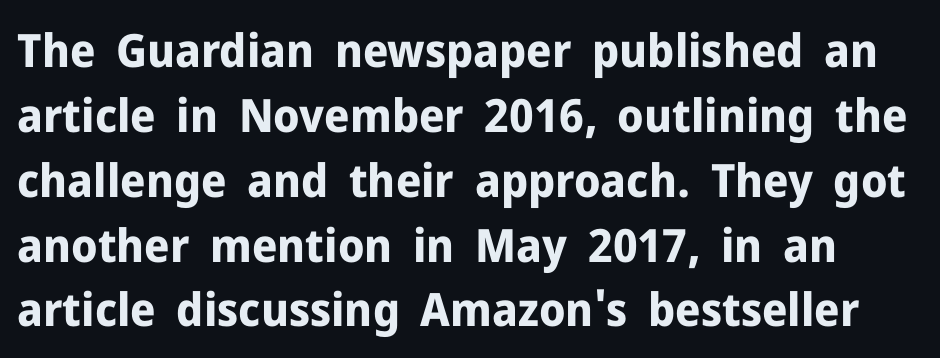
{"serif": "no", "italic": "no", "bold": "yes", "weight": "bold", "width": "normal", "stroke_contrast": "low", "x_height": "medium", "monospaced": "no", "underline": "no", "line_spacing": "normal", "line_spacing_ratio": 1.41, "letter_spacing": "normal", "letter_spacing_em": 0.0, "glyph_px": 46}
